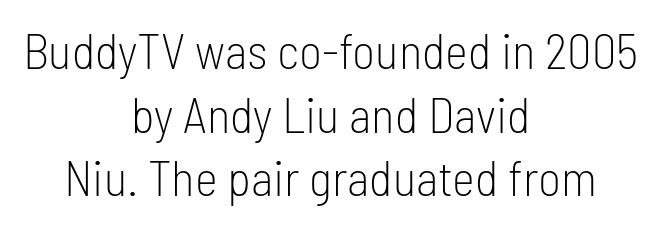
Q: Is the text bold? A: No.
Q: Is the text italic (slanted)? A: No, it is upright.
Q: Is the typeface a serif or a sans-serif typeface? A: Sans-serif.
Q: Is the text underlined? A: No.
Q: How is the paragraph aligned? A: Centered.
Q: Is the spacing between letters normal or unusually wide? A: Normal.
Q: Is the spacing between lines tight, normal or loose? A: Normal.
Q: Width (condensed, normal, or wide)? A: Condensed.
Q: Stroke contrast? A: Low.
Q: x-height? A: Medium.
Q: Monospaced? A: No.
